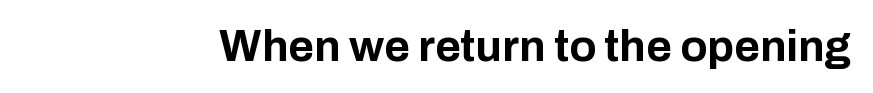
The tracking reads as untouched default to a designer's eye. Only glyphs here, with clear space below each row. The font's upright variant was chosen for this text. Compared with an ordinary text face, these strokes are far heavier — a full bold.
